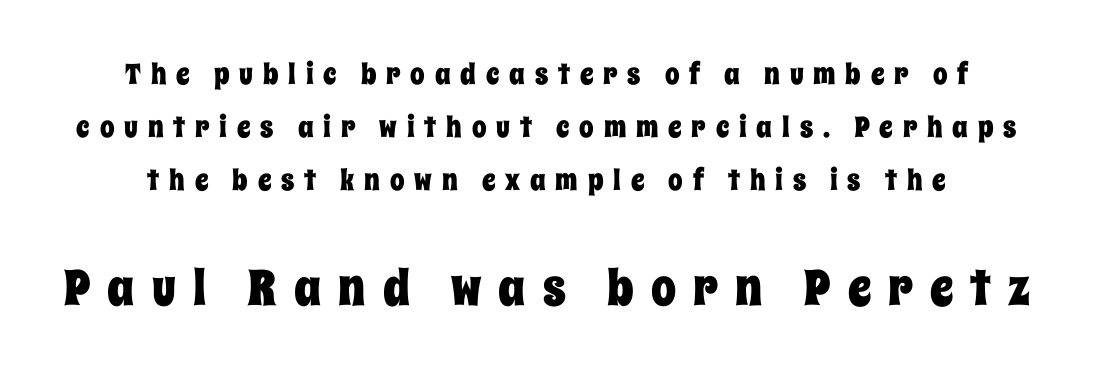
{"italic": "no", "width": "condensed", "stroke_contrast": "low", "x_height": "large", "monospaced": "no", "underline": "no", "line_spacing_ratio": 1.83, "letter_spacing": "wide", "letter_spacing_em": 0.34, "larger_block": "second", "size_ratio": 1.72, "glyph_px": 50}
